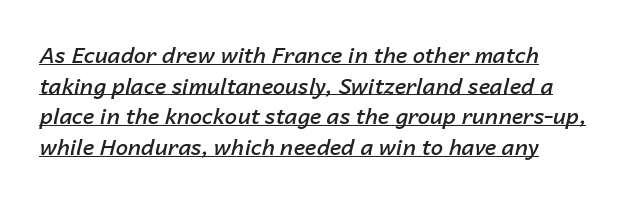
Leading: standard. A fair bit of extra ink — the face is semibold, not bold. The passage is arranged the way most books set body copy — flush left. This sample uses plain, unmodified letter spacing. Notice how the stems are inclined rather than vertical — that's the hallmark of italics.
